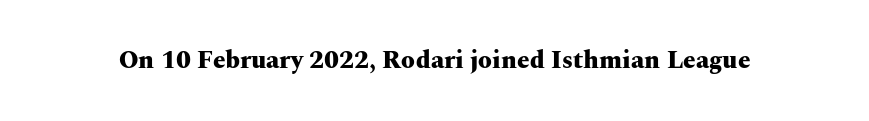
Q: Is the text bold? A: Yes.
Q: Is the text italic (slanted)? A: No, it is upright.
Q: Is the text underlined? A: No.
Q: Is the spacing between letters normal or unusually wide? A: Normal.
